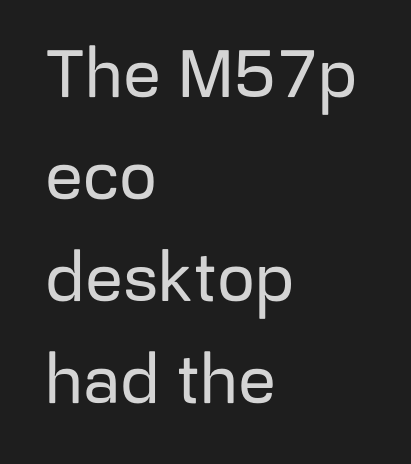
{"serif": "no", "italic": "no", "width": "normal", "stroke_contrast": "low", "x_height": "medium", "monospaced": "no", "underline": "no", "align": "left", "line_spacing": "normal", "line_spacing_ratio": 1.52, "letter_spacing": "normal", "letter_spacing_em": 0.0, "glyph_px": 67}
